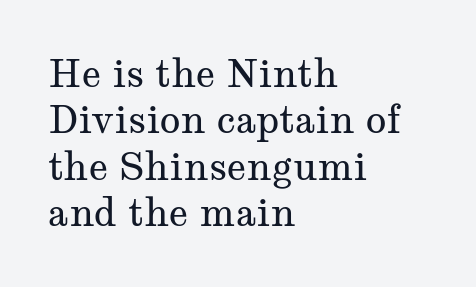
Q: Is the text bold? A: No.
Q: Is the text italic (slanted)? A: No, it is upright.
Q: Is the typeface a serif or a sans-serif typeface? A: Serif.
Q: Is the text underlined? A: No.
Q: How is the paragraph aligned? A: Left-aligned.
Q: Is the spacing between letters normal or unusually wide? A: Normal.
Q: Width (condensed, normal, or wide)? A: Wide.
Q: Stroke contrast? A: Medium.
Q: x-height? A: Medium.
Q: Monospaced? A: No.
